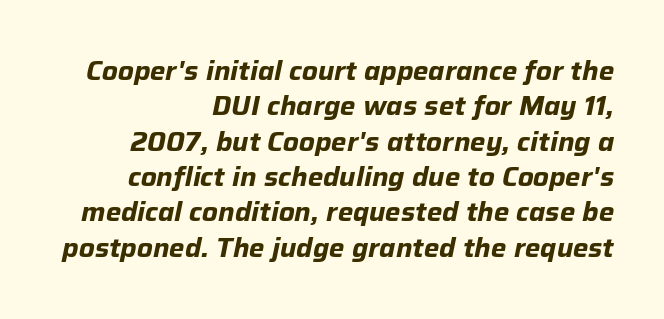
The image shows 26 px bold type, italic (leaning right); set right-aligned, normal line spacing (1.36x), normal letter spacing, not underlined.
